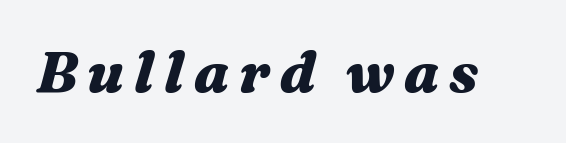
The image shows 57 px heavy, wide type, italic (leaning right); set not underlined; medium stroke contrast and a medium x-height.
